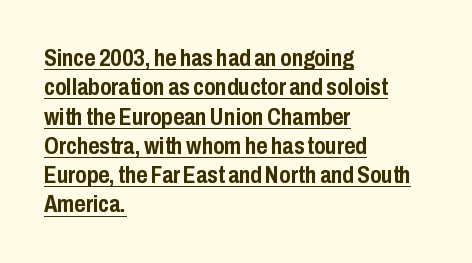
A dark, heavy texture on the line: the type is bold. Here the glyphs are tracked normally, forming tight word shapes. Notice how the stems are strictly vertical — no italics here. This rendering uses left alignment, leaving the right contour irregular.
